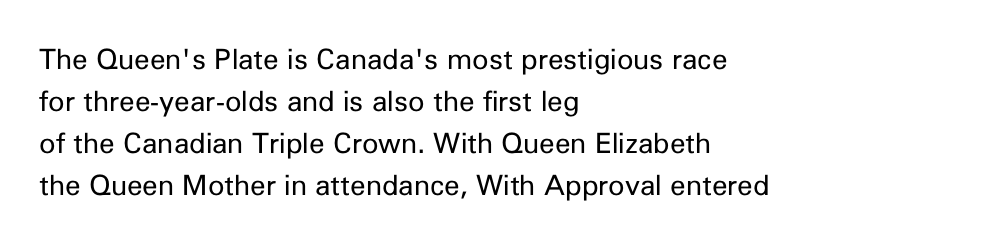
The image shows 28 px regular-weight sans-serif type, upright; set left-aligned, normal line spacing (1.5x), normal letter spacing, not underlined; low stroke contrast and a medium x-height.
